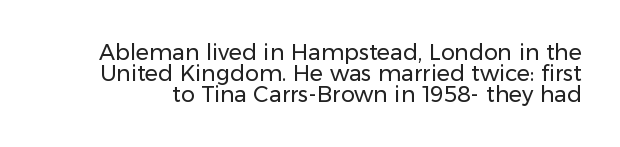
{"italic": "no", "bold": "no", "underline": "no", "line_spacing": "tight", "line_spacing_ratio": 0.96, "letter_spacing": "normal", "letter_spacing_em": 0.0, "glyph_px": 22}
